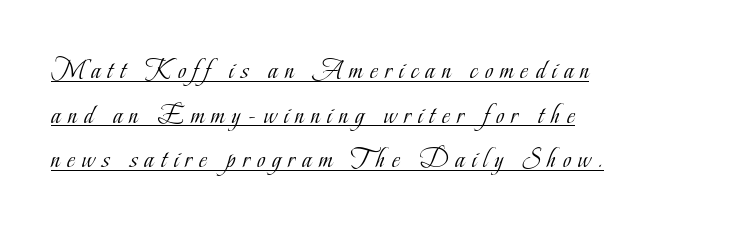
The image shows 28 px light, condensed serif type; set left-aligned, normal line spacing (1.59x), unusually wide letter spacing (+0.26 em), underlined; low stroke contrast and a small x-height.
